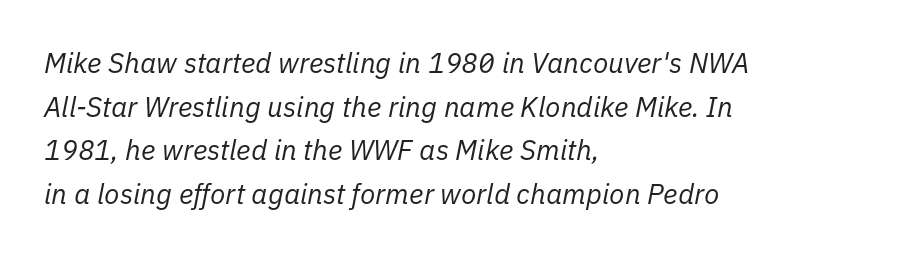
{"italic": "yes", "lean": "right", "slant_degrees": 11, "bold": "no", "weight": "regular", "width": "normal", "stroke_contrast": "low", "x_height": "medium", "monospaced": "no", "underline": "no", "align": "left", "line_spacing": "normal", "line_spacing_ratio": 1.56, "letter_spacing": "normal", "letter_spacing_em": 0.0, "glyph_px": 28}
